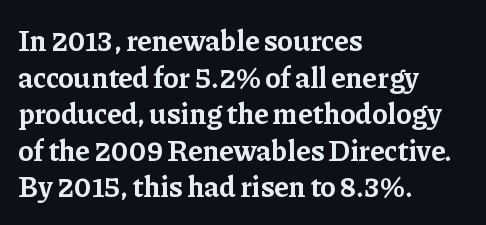
The image shows 29 px bold serif type, upright; set left-aligned, normal line spacing (1.26x), normal letter spacing, not underlined; low stroke contrast and a medium x-height.
